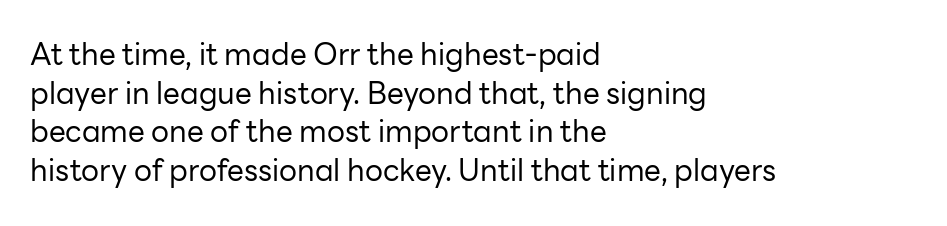
{"serif": "no", "italic": "no", "bold": "no", "weight": "regular", "width": "normal", "stroke_contrast": "low", "x_height": "medium", "monospaced": "no", "underline": "no", "align": "left", "line_spacing": "normal", "line_spacing_ratio": 1.29, "letter_spacing": "normal", "letter_spacing_em": 0.0, "glyph_px": 30}
